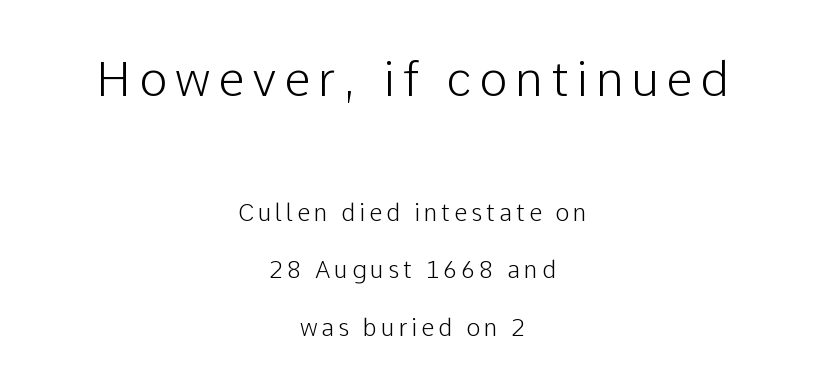
The image shows 48 px sans-serif type, upright; set centered, loose line spacing (2.39x), not underlined; the first (top) block is 2.0x larger; low stroke contrast and a medium x-height.
